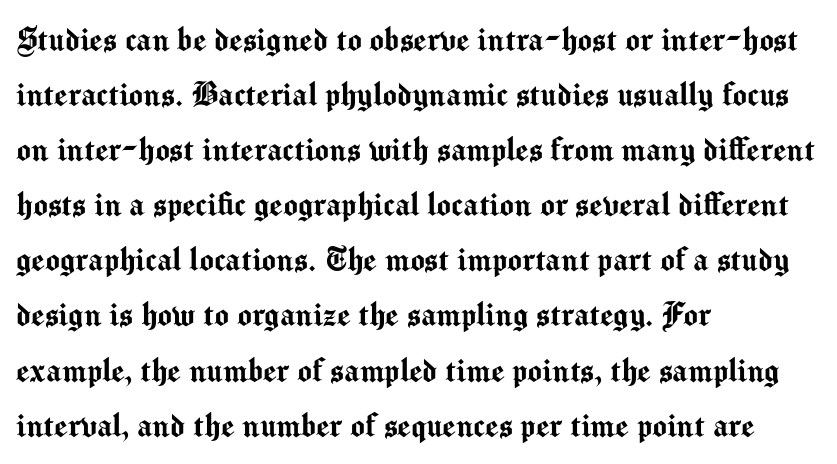
Evenly set lines give the paragraph a standard silhouette. Short and long lines alike share a common starting point at left. A sans-serif font was chosen for this passage. In terms of posture, this sample is upright. The horizontal fit of the characters is conventional and even.
